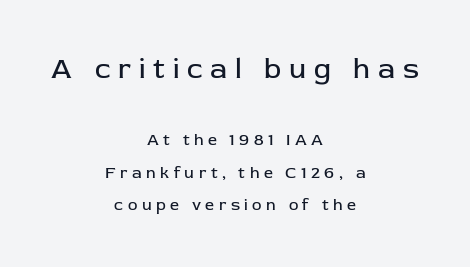
Q: Is the text bold? A: No.
Q: Is the text italic (slanted)? A: No, it is upright.
Q: Is the typeface a serif or a sans-serif typeface? A: Sans-serif.
Q: Is the text underlined? A: No.
Q: How is the paragraph aligned? A: Centered.
Q: Is the spacing between letters normal or unusually wide? A: Unusually wide.
Q: Is the spacing between lines tight, normal or loose? A: Loose.
Q: Which block of text is set in a larger size, the first (top) or the second (bottom)? A: The first (top) one.
Q: Width (condensed, normal, or wide)? A: Normal.
Q: Stroke contrast? A: Low.
Q: x-height? A: Medium.
Q: Monospaced? A: No.
